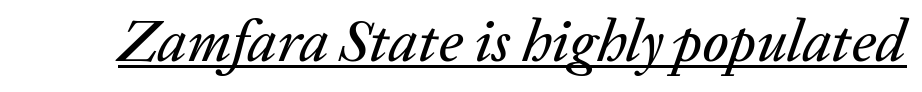
{"italic": "yes", "lean": "right", "slant_degrees": 20, "width": "normal", "stroke_contrast": "low", "x_height": "medium", "monospaced": "no", "underline": "yes", "letter_spacing": "normal", "letter_spacing_em": 0.0, "glyph_px": 59}
